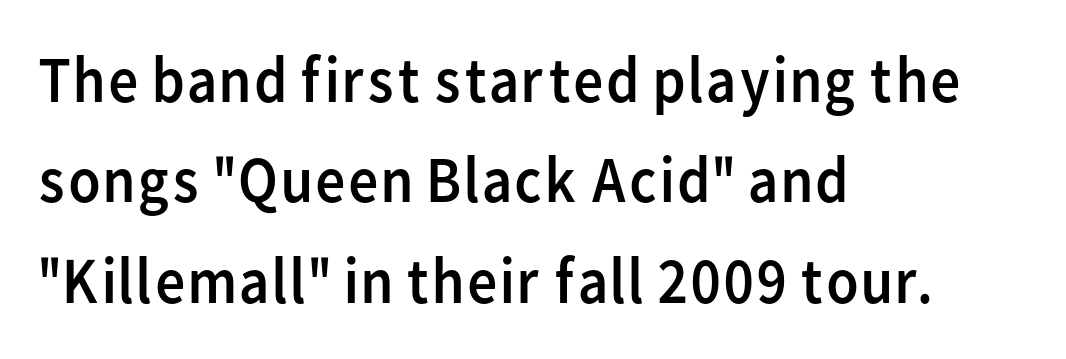
The image shows 66 px regular-weight sans-serif type, upright; set left-aligned, normal line spacing (1.52x), normal letter spacing, not underlined; low stroke contrast and a medium x-height.
